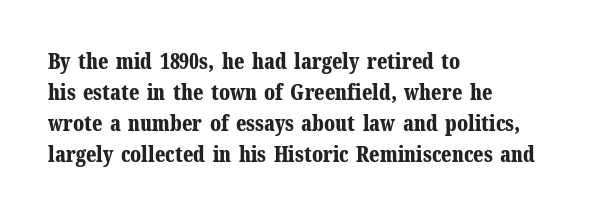
The image shows 21 px bold type, upright; set left-aligned, normal line spacing (1.47x), normal letter spacing, not underlined.
